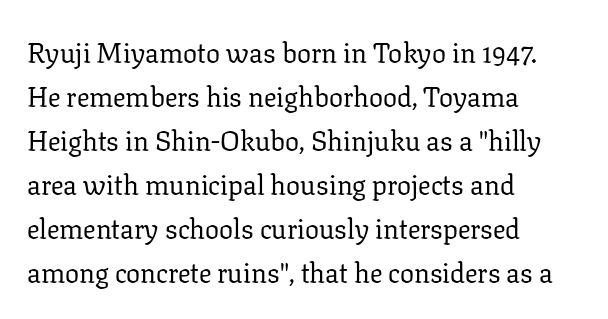
Q: Is the text bold? A: No.
Q: Is the text italic (slanted)? A: No, it is upright.
Q: Is the typeface a serif or a sans-serif typeface? A: Serif.
Q: Is the text underlined? A: No.
Q: How is the paragraph aligned? A: Left-aligned.
Q: Is the spacing between letters normal or unusually wide? A: Normal.
Q: Is the spacing between lines tight, normal or loose? A: Normal.
Q: Width (condensed, normal, or wide)? A: Normal.
Q: Stroke contrast? A: Low.
Q: x-height? A: Medium.
Q: Monospaced? A: No.
